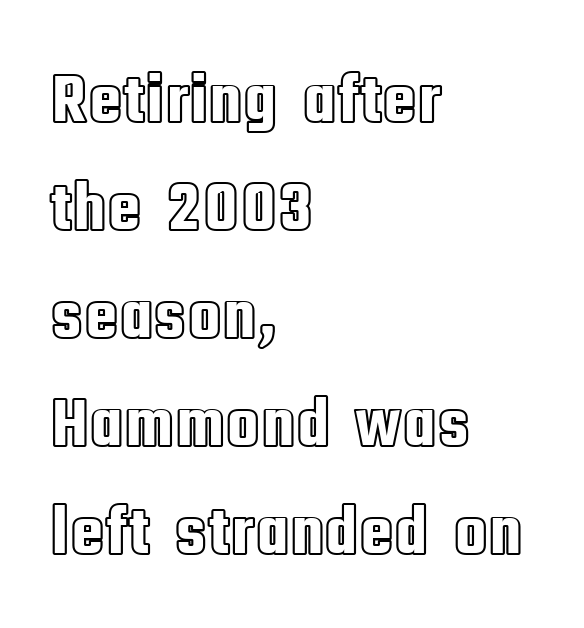
The rendering keeps characters at their native spacing. The lettering stays uniformly vertical, giving the passage a roman look. The gap between lines stays unmarked. Proportional: the letters do not fall into vertical columns. Horizontal bands of white between lines are of average thickness. Alignment: flush left.
